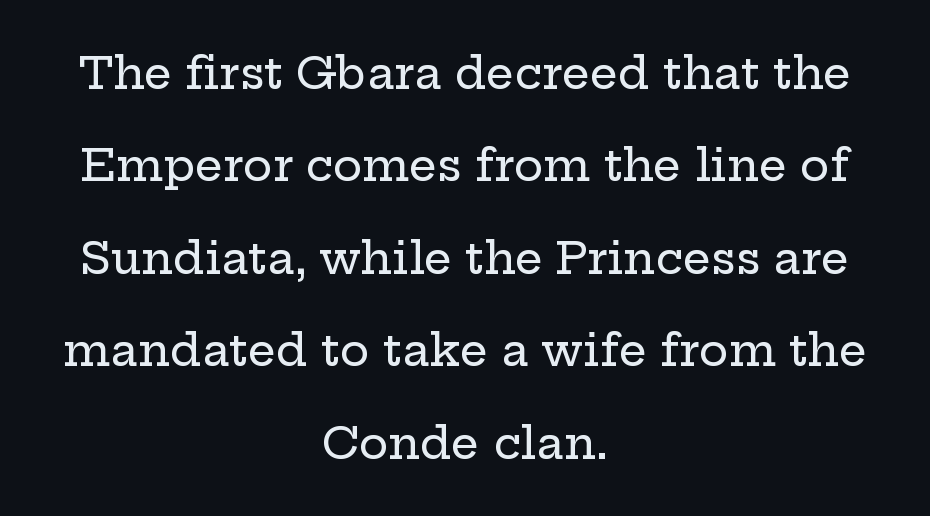
Q: Is the text italic (slanted)? A: No, it is upright.
Q: Is the typeface a serif or a sans-serif typeface? A: Serif.
Q: Is the text underlined? A: No.
Q: How is the paragraph aligned? A: Centered.
Q: Is the spacing between letters normal or unusually wide? A: Normal.
Q: Is the spacing between lines tight, normal or loose? A: Loose.
Q: Width (condensed, normal, or wide)? A: Wide.
Q: Stroke contrast? A: Low.
Q: x-height? A: Medium.
Q: Monospaced? A: No.
